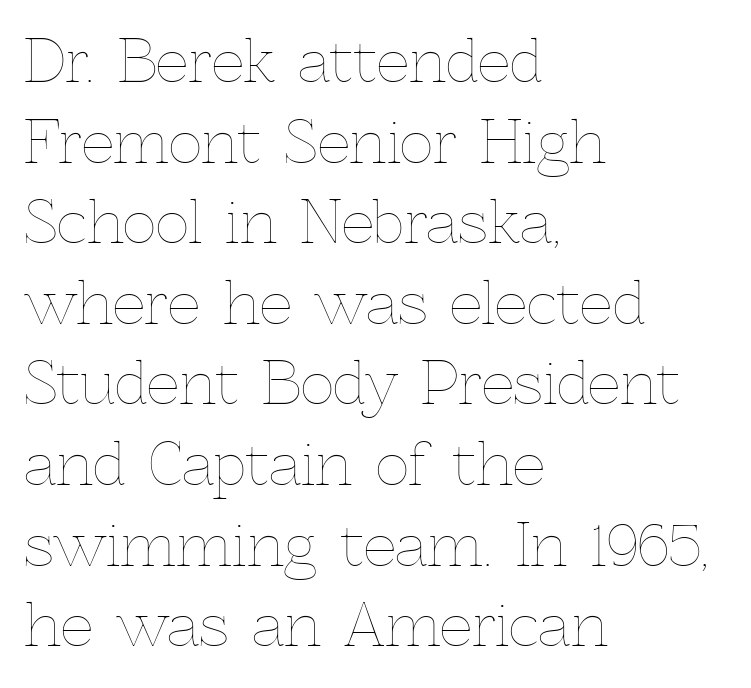
The image shows 58 px thin type, upright; set left-aligned, normal line spacing (1.39x), normal letter spacing, not underlined; a medium x-height.
